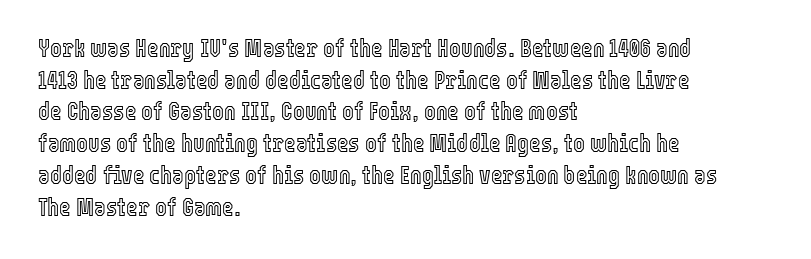
The rows are spaced the way most documents space them. No extra tracking has been applied to these lines. Which margin do the lines hug? The left one — the right edge is uneven. The gap between lines stays unmarked. If you drew a line through each stem, it would be perfectly vertical.
